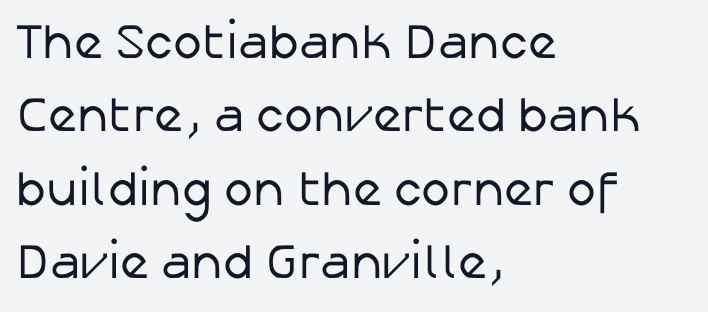
Weight: regular or lighter. The vertical gap from one line to the next is medium. The line texture is even and compact thanks to regular tracking. Observe the absence of serifs on each vertical stroke in this sample. The rendering uses natural spacing where letterforms have individual widths. Quick note: not italic, upright.
